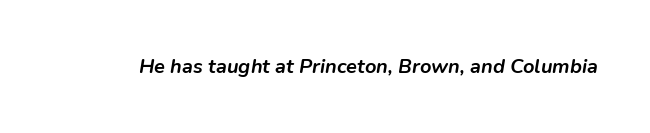
Q: Is the text bold? A: Yes.
Q: Is the text italic (slanted)? A: Yes, it leans right by about 9 degrees.
Q: Is the text underlined? A: No.
Q: Is the spacing between letters normal or unusually wide? A: Normal.
